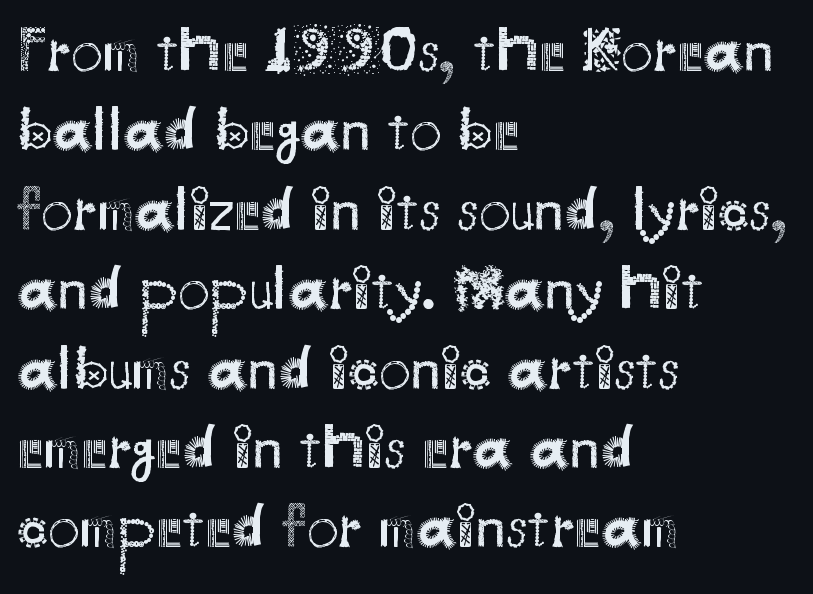
Italic: no, the glyphs are upright roman. I'd call this a sans setting — the letters go barefoot. This rendering uses left alignment, leaving the right contour irregular. Compared with typical paragraphs, the rows here are spaced about the same. Spacing verdict: proportional, widths tailored to each character.
